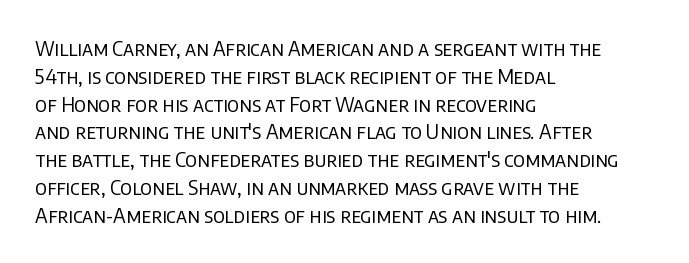
Q: Is the text bold? A: No.
Q: Is the text italic (slanted)? A: No, it is upright.
Q: Is the text underlined? A: No.
Q: How is the paragraph aligned? A: Left-aligned.
Q: Is the spacing between letters normal or unusually wide? A: Normal.
Q: Is the spacing between lines tight, normal or loose? A: Normal.
